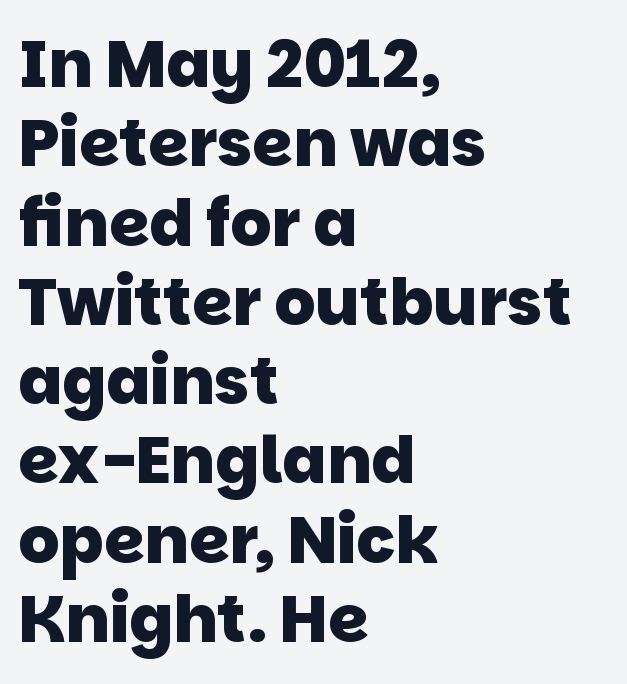
Q: Is the text bold? A: Yes.
Q: Is the typeface a serif or a sans-serif typeface? A: Sans-serif.
Q: Is the text underlined? A: No.
Q: How is the paragraph aligned? A: Left-aligned.
Q: Is the spacing between letters normal or unusually wide? A: Normal.
Q: Width (condensed, normal, or wide)? A: Normal.
Q: Stroke contrast? A: Low.
Q: x-height? A: Large.
Q: Monospaced? A: No.
